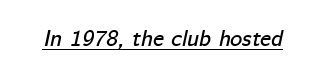
{"italic": "yes", "lean": "right", "slant_degrees": 12, "underline": "yes", "letter_spacing": "normal", "letter_spacing_em": 0.0, "glyph_px": 23}
